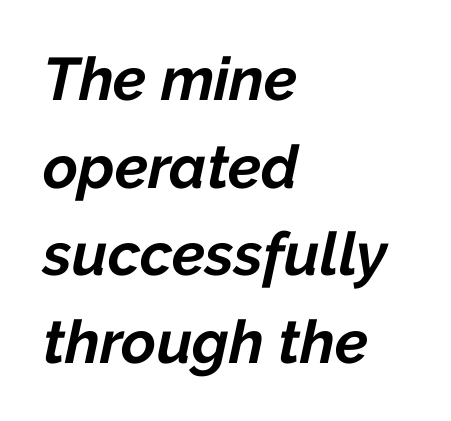
The image shows 60 px bold type, italic (leaning right); set left-aligned, normal line spacing (1.46x), normal letter spacing, not underlined; low stroke contrast and a medium x-height.
